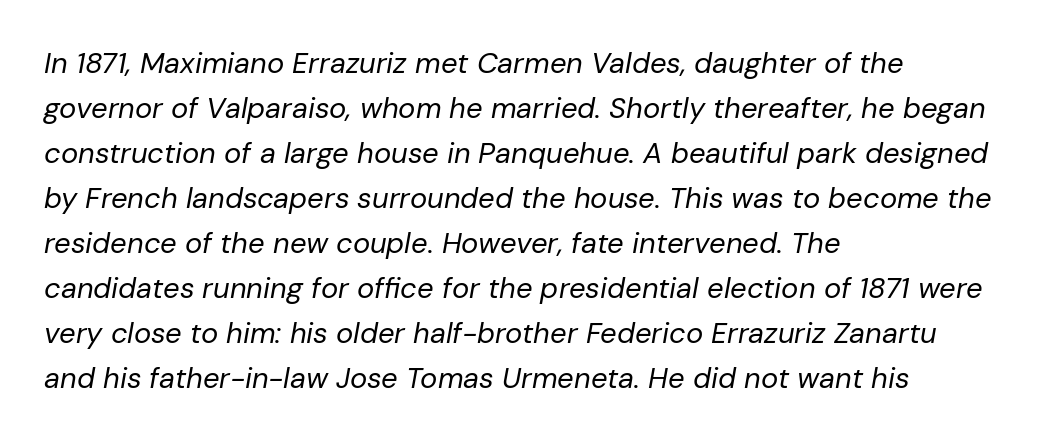
Q: Is the text bold? A: No.
Q: Is the text italic (slanted)? A: Yes, it leans right by about 10 degrees.
Q: Is the text underlined? A: No.
Q: How is the paragraph aligned? A: Left-aligned.
Q: Is the spacing between letters normal or unusually wide? A: Normal.
Q: Is the spacing between lines tight, normal or loose? A: Normal.
Q: Width (condensed, normal, or wide)? A: Normal.
Q: Stroke contrast? A: Low.
Q: x-height? A: Medium.
Q: Monospaced? A: No.
